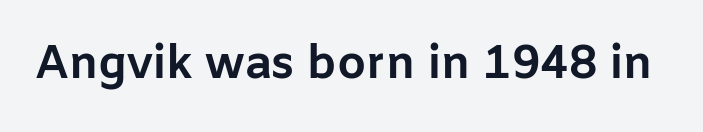
Q: Is the text bold? A: Yes.
Q: Is the text italic (slanted)? A: No, it is upright.
Q: Is the typeface a serif or a sans-serif typeface? A: Sans-serif.
Q: Is the text underlined? A: No.
Q: Is the spacing between letters normal or unusually wide? A: Normal.
Q: Width (condensed, normal, or wide)? A: Normal.
Q: Stroke contrast? A: Low.
Q: x-height? A: Medium.
Q: Monospaced? A: No.
